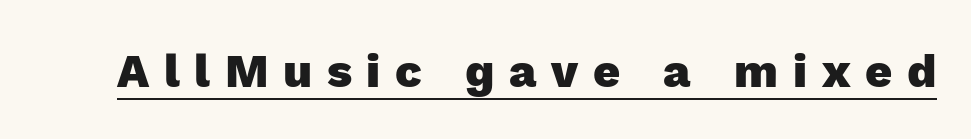
The image shows 47 px heavy sans-serif type, upright; set unusually wide letter spacing (+0.31 em), underlined; a medium x-height.
